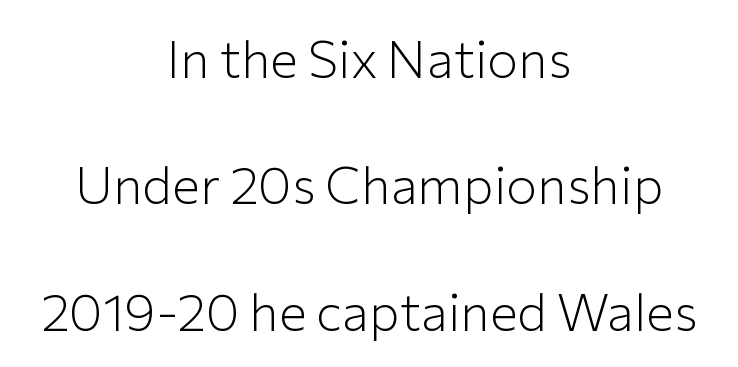
{"serif": "no", "italic": "no", "bold": "no", "weight": "light", "width": "normal", "stroke_contrast": "low", "x_height": "medium", "monospaced": "no", "underline": "no", "align": "center", "line_spacing": "loose", "line_spacing_ratio": 2.43, "letter_spacing": "normal", "letter_spacing_em": 0.0, "glyph_px": 52}
